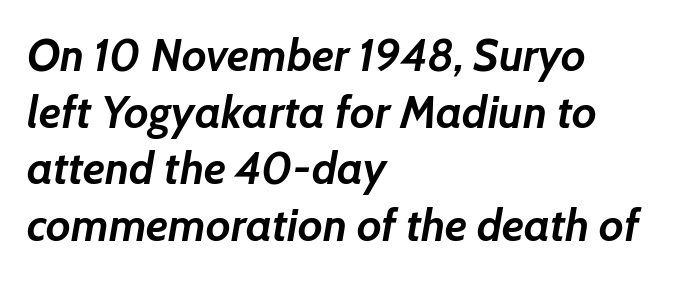
{"italic": "yes", "lean": "right", "slant_degrees": 7, "bold": "yes", "weight": "semibold", "width": "normal", "stroke_contrast": "low", "x_height": "medium", "monospaced": "no", "underline": "no", "align": "left", "line_spacing": "normal", "line_spacing_ratio": 1.26, "letter_spacing": "normal", "letter_spacing_em": 0.0, "glyph_px": 45}
